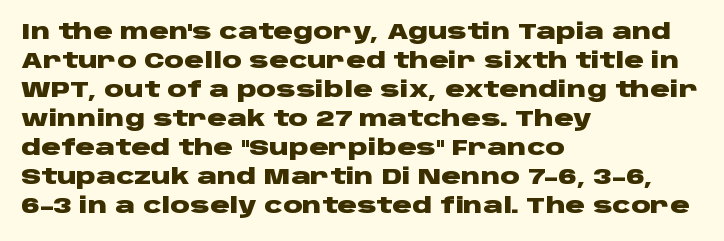
The image shows 22 px bold type, upright; set left-aligned, normal line spacing (1.32x), normal letter spacing, not underlined.
